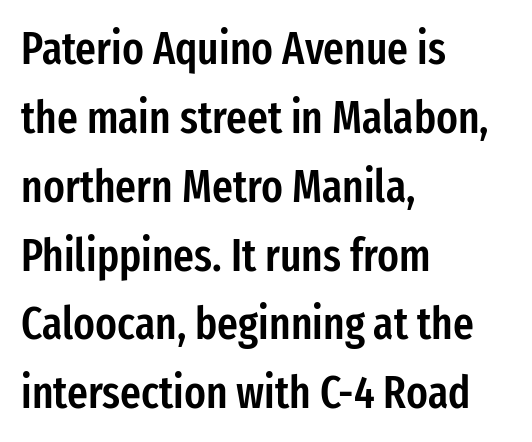
Q: Is the text bold? A: Semi-bold.
Q: Is the text italic (slanted)? A: No, it is upright.
Q: Is the typeface a serif or a sans-serif typeface? A: Sans-serif.
Q: Is the text underlined? A: No.
Q: How is the paragraph aligned? A: Left-aligned.
Q: Is the spacing between letters normal or unusually wide? A: Normal.
Q: Is the spacing between lines tight, normal or loose? A: Normal.
Q: Width (condensed, normal, or wide)? A: Condensed.
Q: Stroke contrast? A: Low.
Q: x-height? A: Medium.
Q: Monospaced? A: No.
